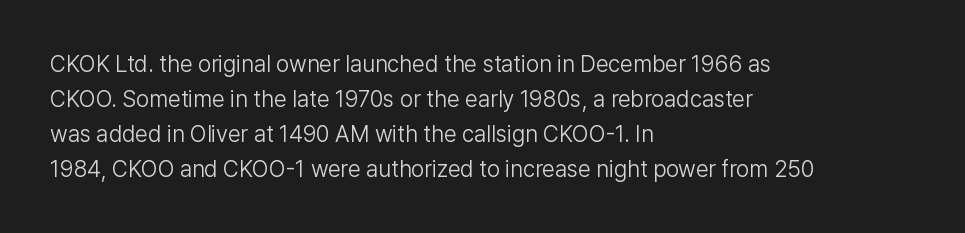
Q: Is the text bold? A: No.
Q: Is the text italic (slanted)? A: No, it is upright.
Q: Is the text underlined? A: No.
Q: How is the paragraph aligned? A: Left-aligned.
Q: Is the spacing between letters normal or unusually wide? A: Normal.
Q: Is the spacing between lines tight, normal or loose? A: Normal.
